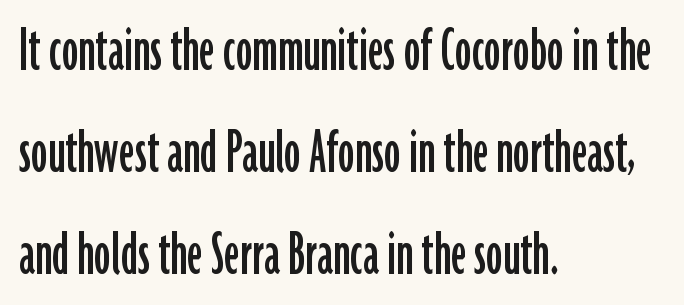
This rendering uses left alignment, leaving the right contour irregular. Upright lettering throughout. Think of a printed novel: that variable character pitch is what you see here. Unlike a traditional serif, this face leaves its strokes unadorned. Characters follow at the spacing the type designer built in.
